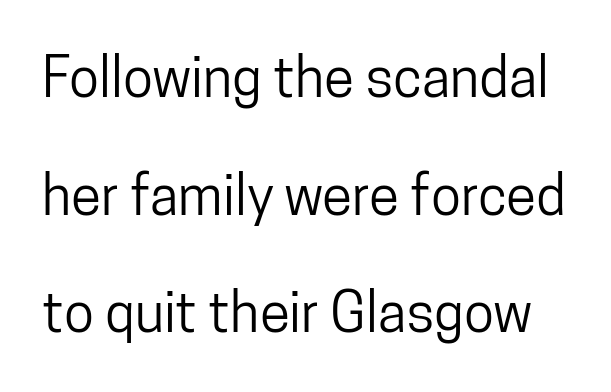
{"serif": "no", "italic": "no", "width": "condensed", "stroke_contrast": "low", "x_height": "medium", "monospaced": "no", "underline": "no", "line_spacing": "loose", "line_spacing_ratio": 2.14, "letter_spacing": "normal", "letter_spacing_em": 0.0, "glyph_px": 55}
